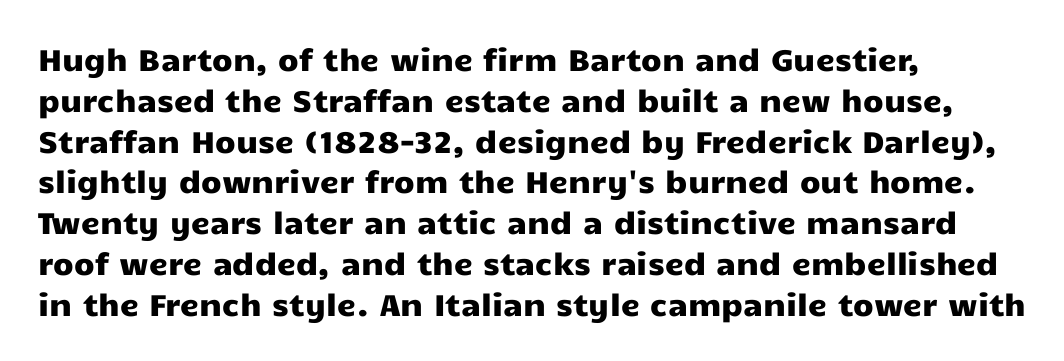
The image shows 30 px wide sans-serif type, upright; set left-aligned, normal line spacing (1.36x), normal letter spacing, not underlined; low stroke contrast and a medium x-height.
